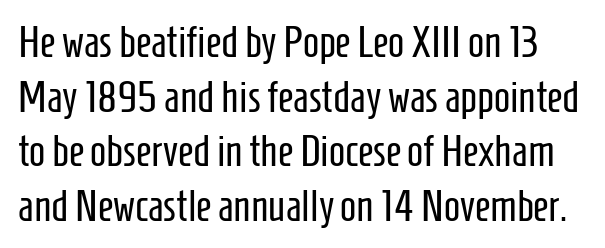
Whoever set this chose a conventional vertical rhythm. The letters stand upright; this is a roman face. Varying glyph widths throughout — classic text-font behaviour. The passage shown is not underscored anywhere.
